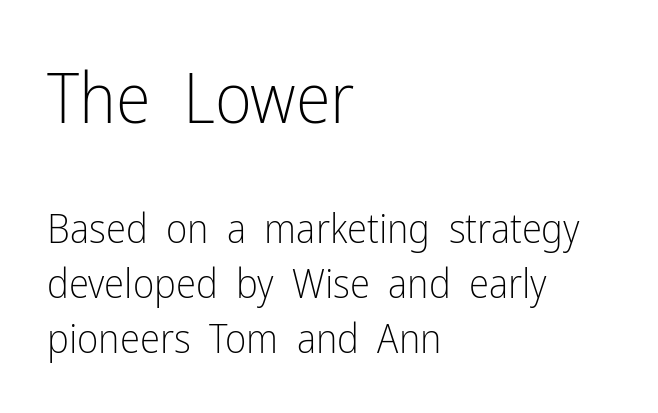
The image shows 71 px light, condensed sans-serif type, upright; set left-aligned, normal line spacing (1.34x), normal letter spacing, not underlined; the first (top) block is 1.73x larger; low stroke contrast and a medium x-height.
